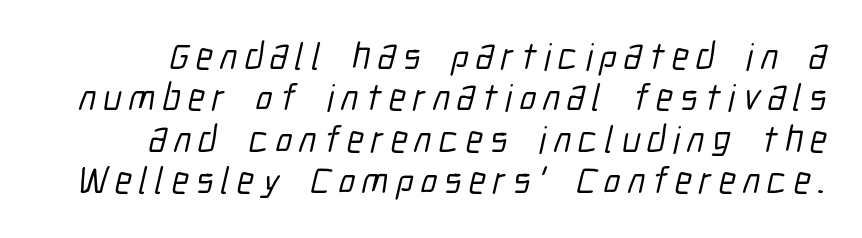
The image shows 38 px condensed sans-serif type; set tight line spacing (1.09x), not underlined; low stroke contrast and a medium x-height.
